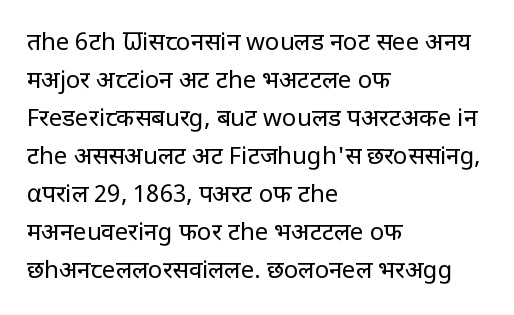
{"italic": "no", "bold": "no", "underline": "no", "align": "left", "line_spacing": "normal", "line_spacing_ratio": 1.58, "letter_spacing": "normal", "letter_spacing_em": 0.0, "glyph_px": 24}
